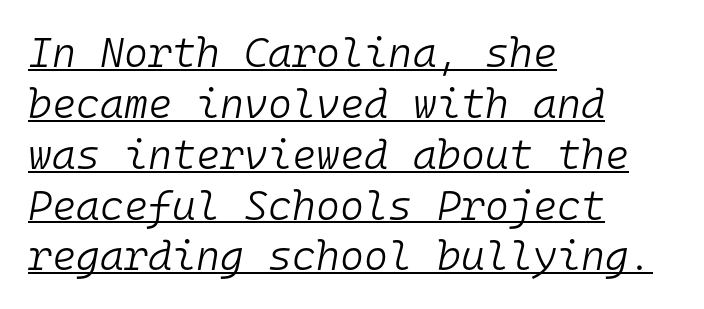
The lines in this sample share a left origin and differ only in where they stop. Honestly, the underline is the first thing you notice here. No extra tracking has been applied to these lines. Think standard paragraph weight, or any step lighter than that. The typography opts for an oblique posture over an upright one.
